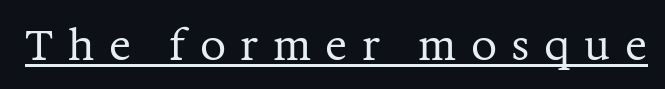
Q: Is the text bold? A: No.
Q: Is the text italic (slanted)? A: No, it is upright.
Q: Is the typeface a serif or a sans-serif typeface? A: Serif.
Q: Is the text underlined? A: Yes.
Q: Is the spacing between letters normal or unusually wide? A: Unusually wide.
Q: Width (condensed, normal, or wide)? A: Normal.
Q: Stroke contrast? A: Medium.
Q: x-height? A: Medium.
Q: Monospaced? A: No.
